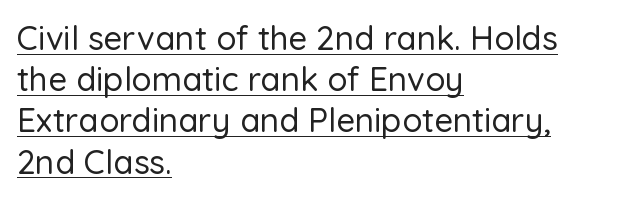
{"serif": "no", "italic": "no", "width": "normal", "stroke_contrast": "low", "x_height": "medium", "monospaced": "no", "underline": "yes", "align": "left", "line_spacing": "normal", "line_spacing_ratio": 1.25, "letter_spacing": "normal", "letter_spacing_em": 0.0, "glyph_px": 33}
